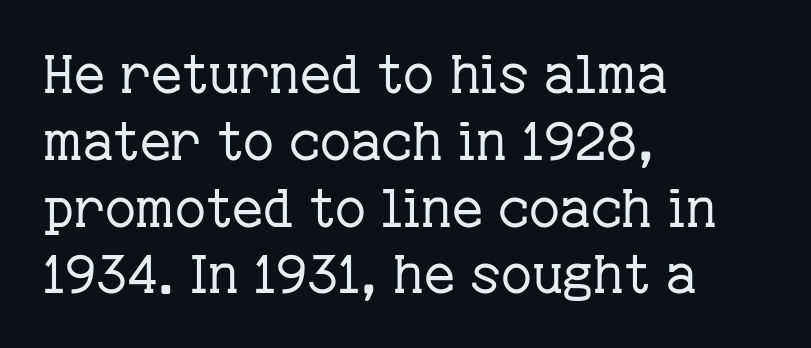
The image shows 53 px regular-weight serif type, upright; set left-aligned, normal line spacing (1.26x), normal letter spacing, not underlined; low stroke contrast and a medium x-height.
